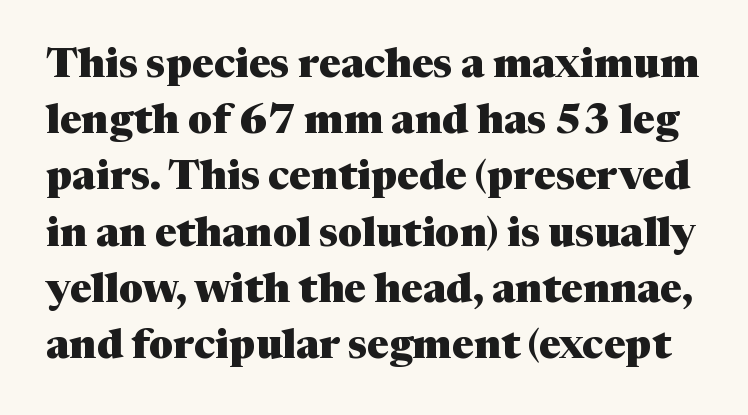
The image shows 41 px heavy serif type, upright; set normal line spacing (1.37x), normal letter spacing, not underlined; medium stroke contrast and a medium x-height.
